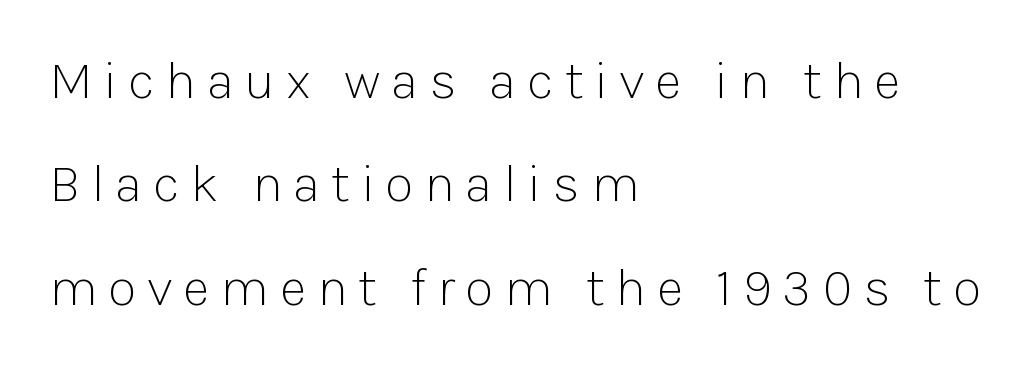
Q: Is the text bold? A: No.
Q: Is the text italic (slanted)? A: No, it is upright.
Q: Is the typeface a serif or a sans-serif typeface? A: Sans-serif.
Q: Is the text underlined? A: No.
Q: How is the paragraph aligned? A: Left-aligned.
Q: Is the spacing between letters normal or unusually wide? A: Unusually wide.
Q: Is the spacing between lines tight, normal or loose? A: Loose.
Q: Width (condensed, normal, or wide)? A: Normal.
Q: Stroke contrast? A: Low.
Q: x-height? A: Medium.
Q: Monospaced? A: No.
